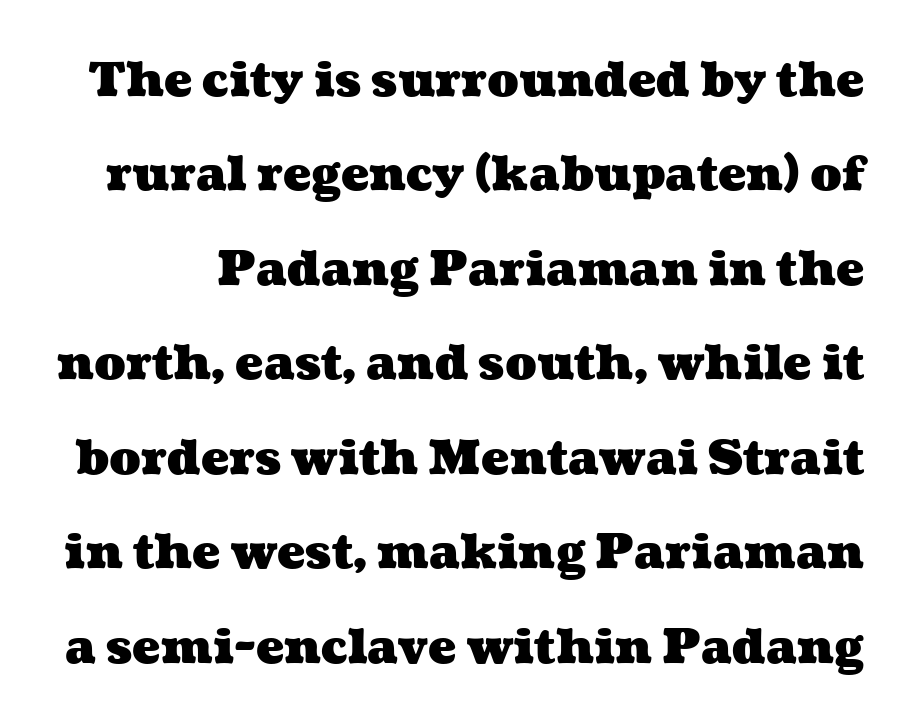
Q: Is the text bold? A: Yes.
Q: Is the text underlined? A: No.
Q: Is the spacing between letters normal or unusually wide? A: Normal.
Q: Is the spacing between lines tight, normal or loose? A: Loose.
Q: Width (condensed, normal, or wide)? A: Wide.
Q: Stroke contrast? A: Medium.
Q: x-height? A: Medium.
Q: Monospaced? A: No.
